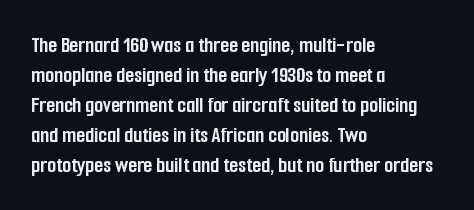
{"italic": "no", "bold": "yes", "underline": "no", "align": "left", "line_spacing": "normal", "line_spacing_ratio": 1.3, "letter_spacing": "normal", "letter_spacing_em": 0.0, "glyph_px": 23}
